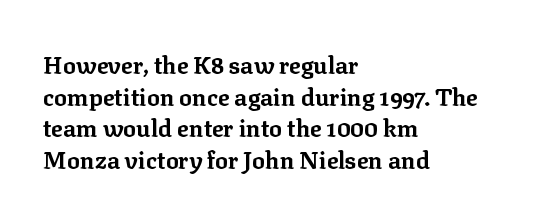
The image shows 24 px bold type, upright; set left-aligned, normal line spacing (1.32x), normal letter spacing, not underlined.
